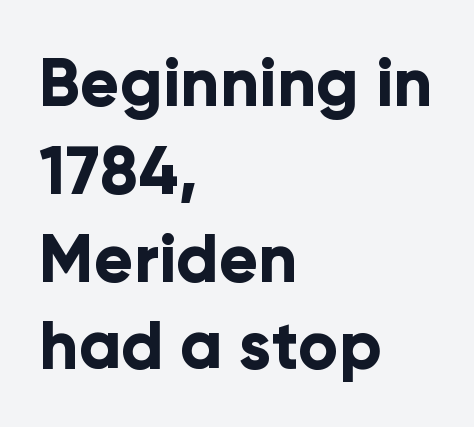
The image shows 66 px bold sans-serif type, upright; set left-aligned, normal line spacing (1.33x), normal letter spacing, not underlined; low stroke contrast and a medium x-height.
